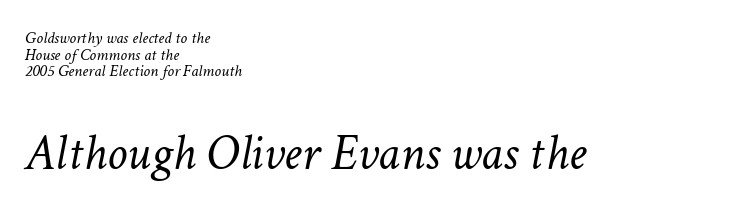
{"italic": "yes", "lean": "right", "slant_degrees": 11, "bold": "no", "weight": "light", "width": "normal", "stroke_contrast": "low", "x_height": "medium", "monospaced": "no", "underline": "no", "align": "left", "line_spacing": "tight", "line_spacing_ratio": 0.98, "letter_spacing": "normal", "letter_spacing_em": 0.0, "larger_block": "second", "size_ratio": 3.0, "glyph_px": 51}
